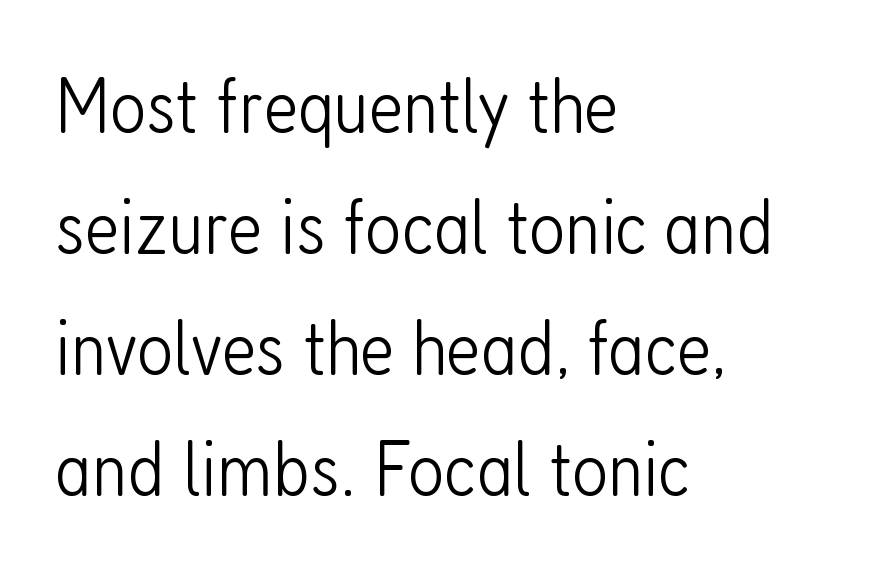
Q: Is the text bold? A: No.
Q: Is the text italic (slanted)? A: No, it is upright.
Q: Is the typeface a serif or a sans-serif typeface? A: Sans-serif.
Q: Is the text underlined? A: No.
Q: How is the paragraph aligned? A: Left-aligned.
Q: Is the spacing between letters normal or unusually wide? A: Normal.
Q: Is the spacing between lines tight, normal or loose? A: Normal.
Q: Width (condensed, normal, or wide)? A: Condensed.
Q: Stroke contrast? A: Low.
Q: x-height? A: Medium.
Q: Monospaced? A: No.
